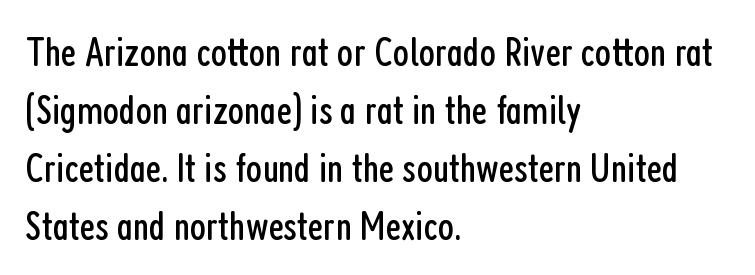
Successive baselines arrive at the customary interval. Tracking value appears to be zero — textbook default spacing. Beneath every word, the page is bare. These lines are set flush left with a ragged right edge.
